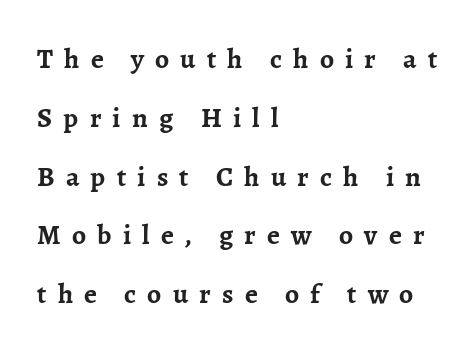
Q: Is the text bold? A: Yes.
Q: Is the text italic (slanted)? A: No, it is upright.
Q: Is the typeface a serif or a sans-serif typeface? A: Serif.
Q: Is the text underlined? A: No.
Q: How is the paragraph aligned? A: Left-aligned.
Q: Is the spacing between letters normal or unusually wide? A: Unusually wide.
Q: Is the spacing between lines tight, normal or loose? A: Loose.
Q: Width (condensed, normal, or wide)? A: Normal.
Q: Stroke contrast? A: Low.
Q: x-height? A: Medium.
Q: Monospaced? A: No.
